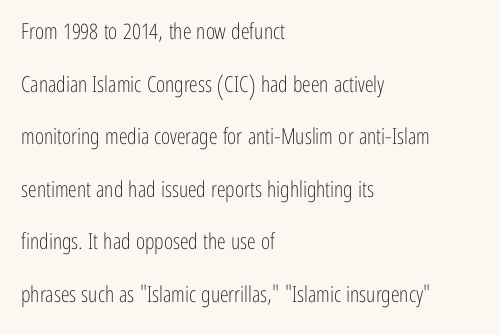
The image shows 22 px text type, upright; set left-aligned, loose line spacing (2.39x), normal letter spacing, not underlined.
